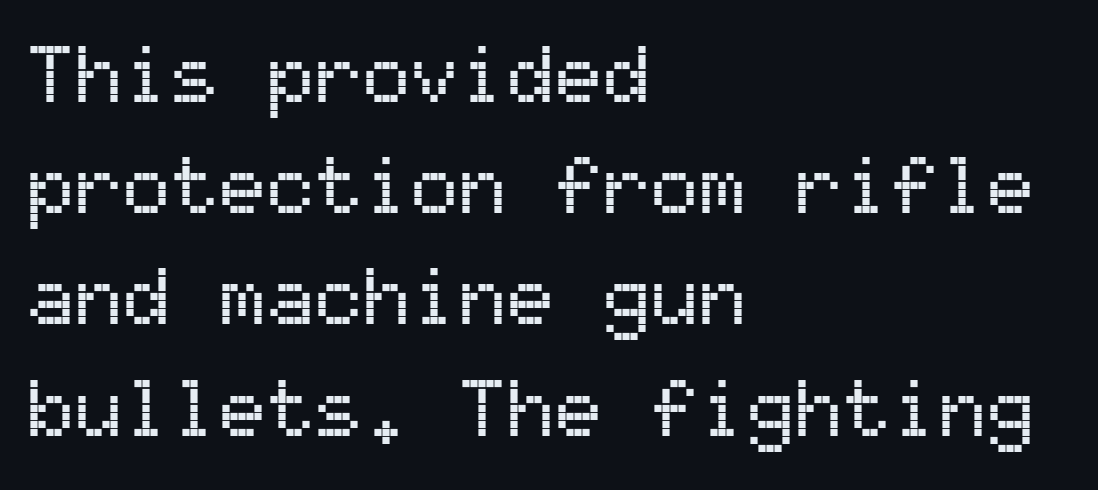
{"serif": "no", "italic": "no", "width": "normal", "stroke_contrast": "medium", "x_height": "medium", "monospaced": "yes", "underline": "no", "align": "left", "line_spacing": "normal", "line_spacing_ratio": 1.39, "letter_spacing": "normal", "letter_spacing_em": 0.0, "glyph_px": 80}
